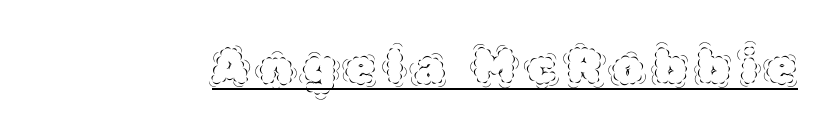
{"italic": "no", "bold": "no", "weight": "thin", "width": "normal", "x_height": "large", "monospaced": "no", "underline": "yes", "letter_spacing": "wide", "letter_spacing_em": 0.23, "glyph_px": 48}
